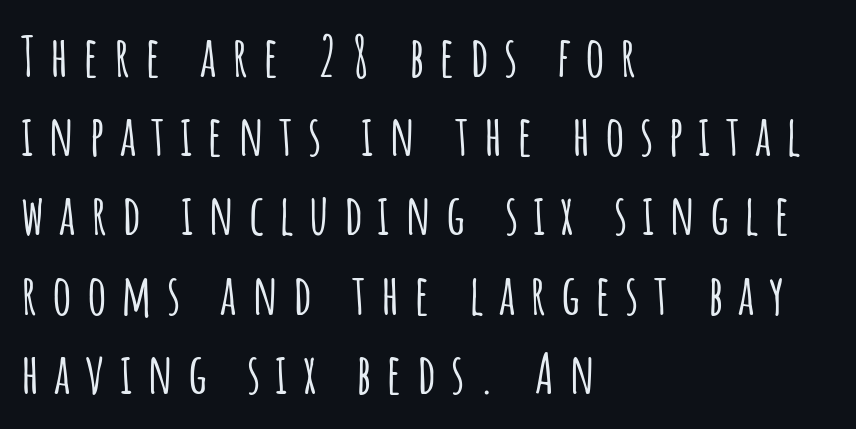
{"serif": "no", "italic": "no", "width": "condensed", "stroke_contrast": "low", "x_height": "large", "monospaced": "no", "underline": "no", "align": "left", "line_spacing": "normal", "line_spacing_ratio": 1.44, "letter_spacing": "wide", "letter_spacing_em": 0.27, "glyph_px": 55}
